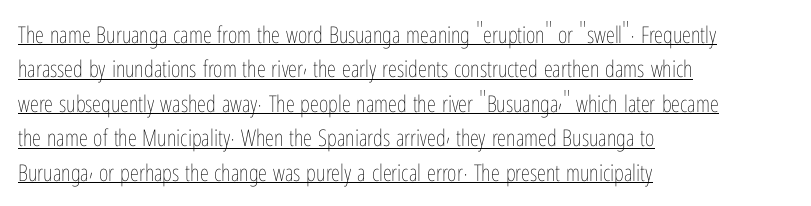
The image shows 23 px text type, upright; set left-aligned, normal line spacing (1.5x), normal letter spacing, underlined.
